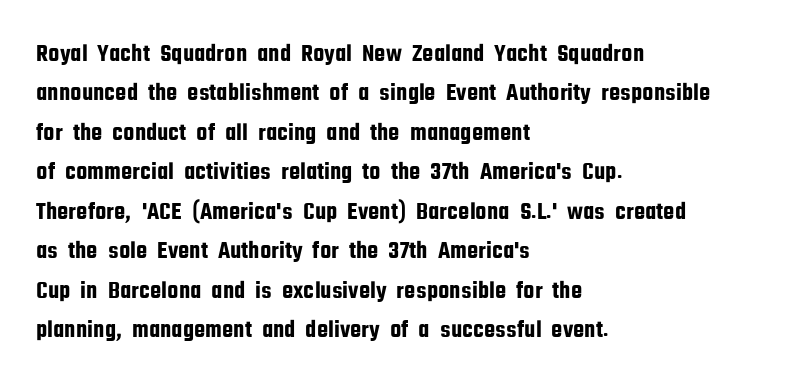
The setting favours the left margin, as ordinary paragraphs usually do. Is there any slant? The stems are plumb. A bare baseline throughout the passage. The letterforms sit shoulder to shoulder at normal distance. These lines sit exactly where default settings would place them.
